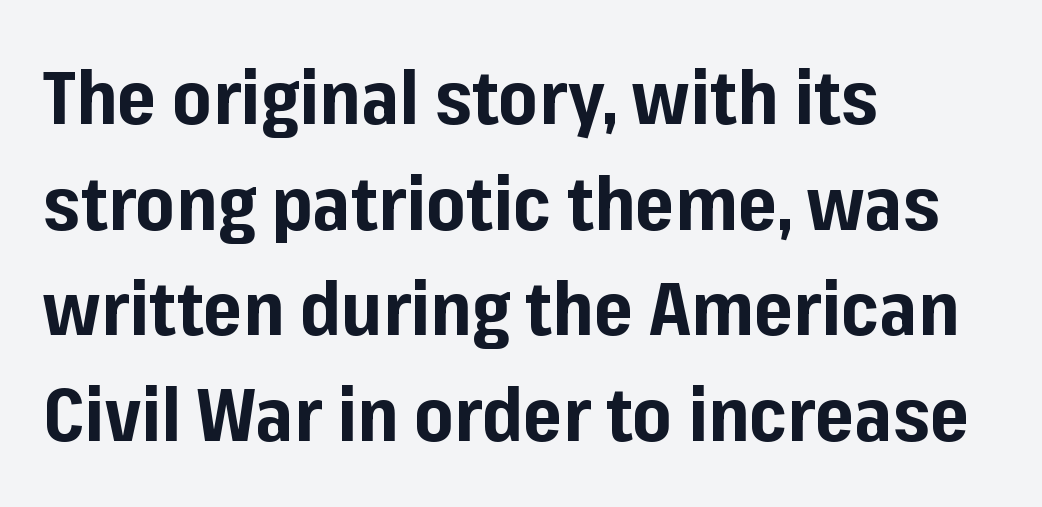
The image shows 75 px bold sans-serif type, upright; set left-aligned, normal line spacing (1.41x), normal letter spacing, not underlined; low stroke contrast and a medium x-height.
